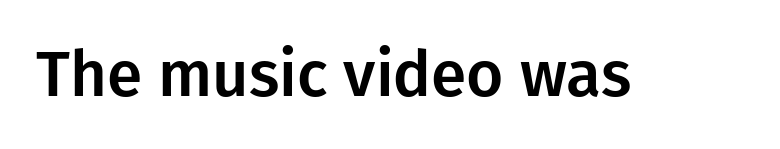
Inter-character spacing is left at the font's built-in metrics. Looks like regular typesetting: each glyph gets only the width it needs. The lettering stays uniformly vertical, giving the passage a roman look. A bare baseline throughout the passage. Observe the absence of serifs on each vertical stroke in this sample.
